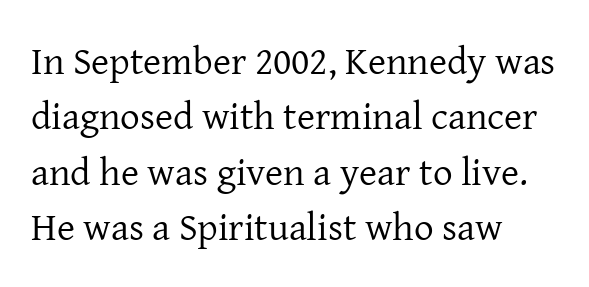
The image shows 39 px regular-weight serif type, upright; set left-aligned, normal line spacing (1.42x), normal letter spacing, not underlined; low stroke contrast and a medium x-height.
